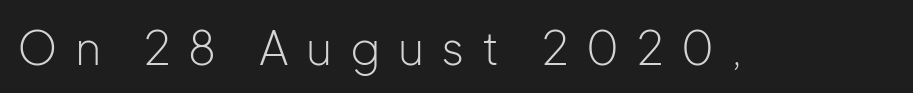
{"serif": "no", "italic": "no", "bold": "no", "weight": "light", "width": "normal", "stroke_contrast": "low", "x_height": "medium", "monospaced": "no", "underline": "no", "letter_spacing": "wide", "letter_spacing_em": 0.38, "glyph_px": 46}
